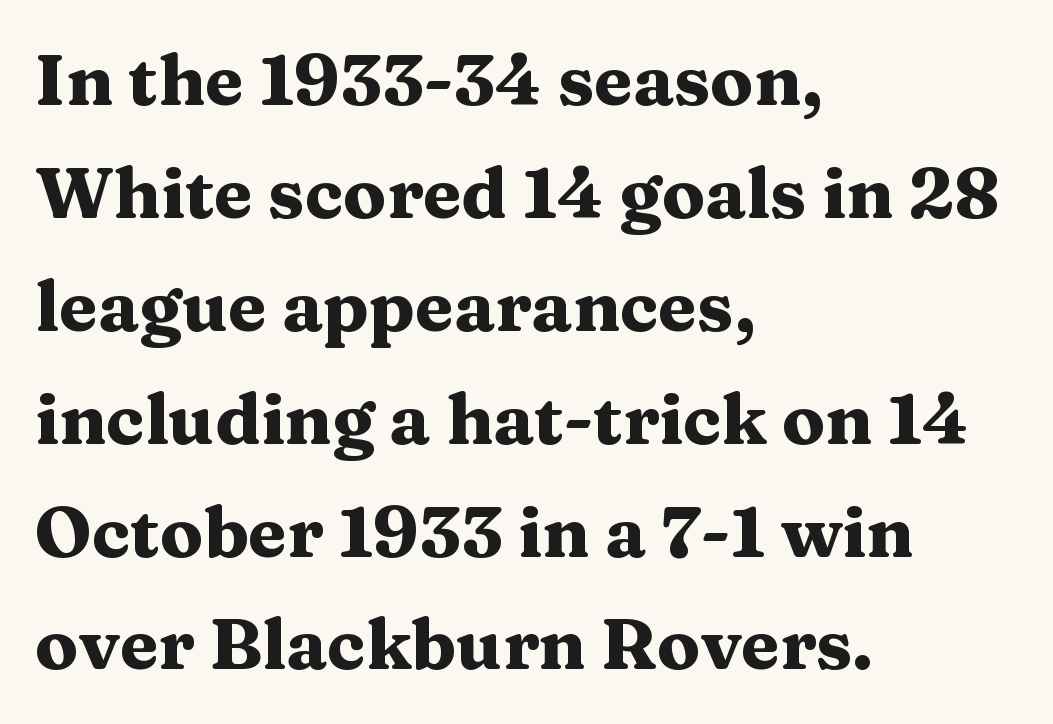
{"serif": "yes", "italic": "no", "bold": "yes", "weight": "heavy", "width": "wide", "stroke_contrast": "medium", "x_height": "medium", "monospaced": "no", "underline": "no", "align": "left", "line_spacing": "normal", "line_spacing_ratio": 1.59, "letter_spacing": "normal", "letter_spacing_em": 0.0, "glyph_px": 71}
